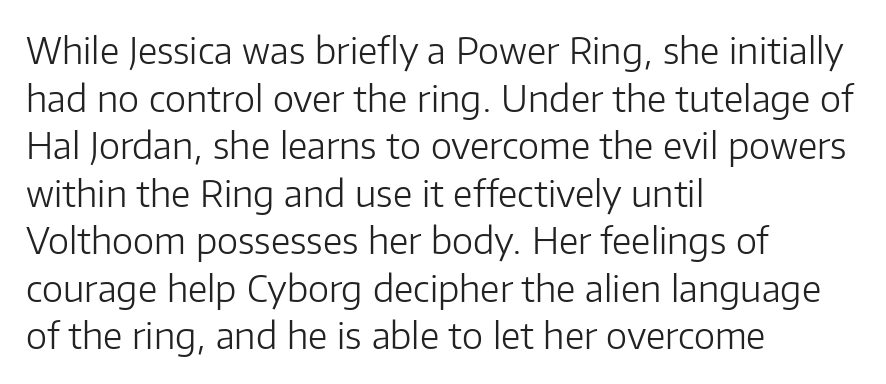
The image shows 36 px light sans-serif type, upright; set left-aligned, normal line spacing (1.32x), normal letter spacing, not underlined; low stroke contrast and a medium x-height.
